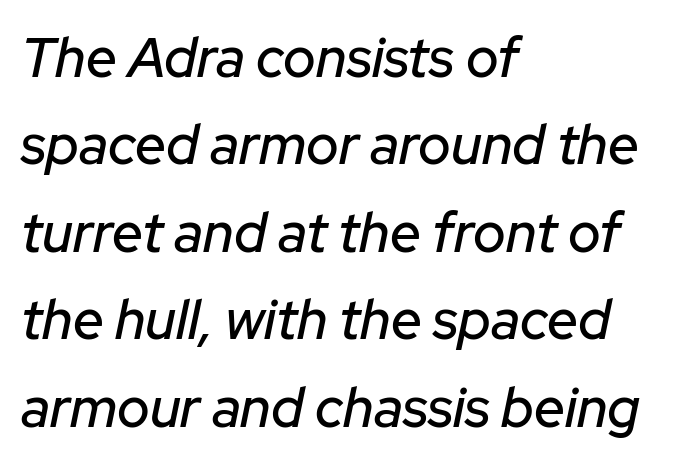
The image shows 55 px text type, italic (leaning right); set left-aligned, normal line spacing (1.59x), normal letter spacing, not underlined; low stroke contrast and a medium x-height.
